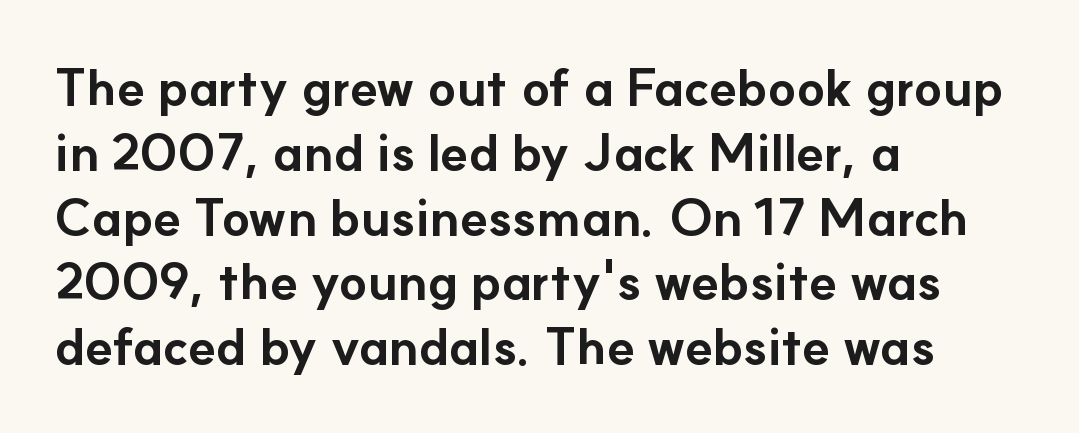
Q: Is the text bold? A: Yes.
Q: Is the text italic (slanted)? A: No, it is upright.
Q: Is the typeface a serif or a sans-serif typeface? A: Sans-serif.
Q: Is the text underlined? A: No.
Q: How is the paragraph aligned? A: Left-aligned.
Q: Is the spacing between letters normal or unusually wide? A: Normal.
Q: Is the spacing between lines tight, normal or loose? A: Normal.
Q: Width (condensed, normal, or wide)? A: Normal.
Q: Stroke contrast? A: Low.
Q: x-height? A: Small.
Q: Monospaced? A: No.
